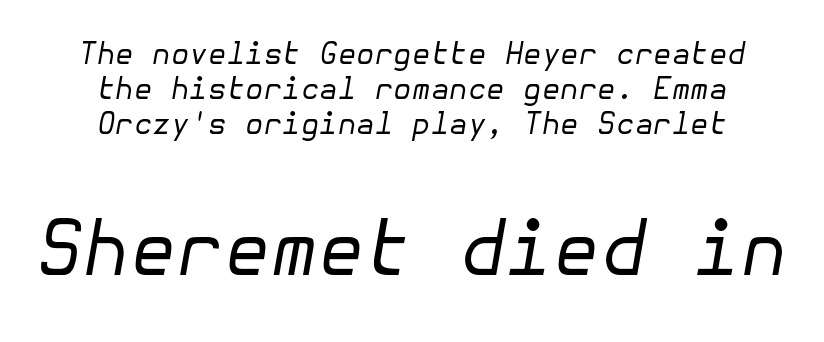
The foot of each line stays bare and open. You get the small type first, then a jump to larger type. Compared with a flush-left layout, this one balances lines on the center instead. The characters are drawn with everyday or finer stroke widths. This sample uses an oblique cut, with every glyph tilted off the vertical. The line texture is even and compact thanks to regular tracking.
